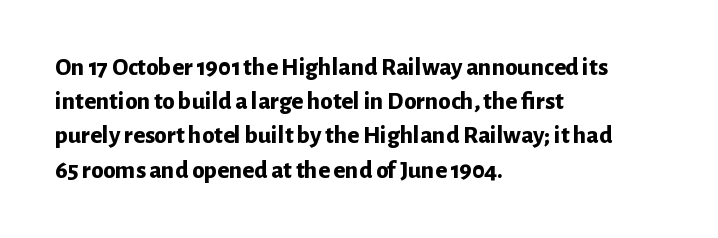
The lines in this sample share a left origin and differ only in where they stop. Summary of vertical rhythm: regular, with standard interline spacing. Italic: no, the glyphs are upright roman. The letterforms sit shoulder to shoulder at normal distance. Set as a true bold cut, around the 700 mark. The baseline area is clear.
